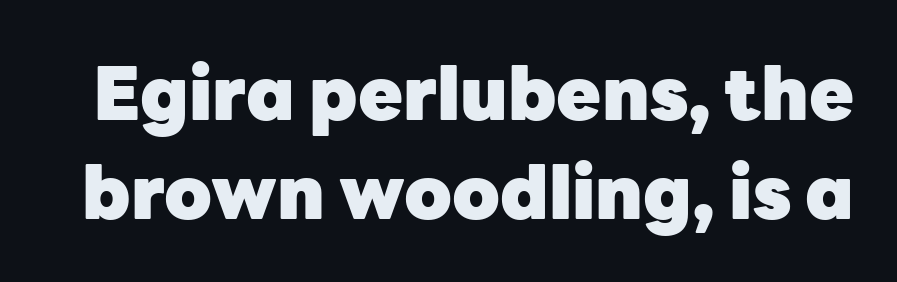
The text was rendered using a sans face with plain stroke endings. Every stem runs plumb, perpendicular to the baseline. Heavy, bold letterforms. You could not count columns in this text — the font is proportionally spaced. The words here are not underlined. This sample uses plain, unmodified letter spacing.
